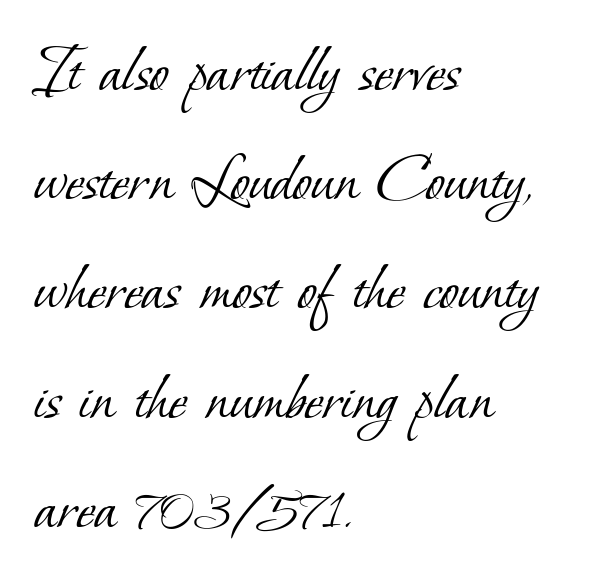
Q: Is the text bold? A: No.
Q: Is the typeface a serif or a sans-serif typeface? A: Serif.
Q: Is the text underlined? A: No.
Q: How is the paragraph aligned? A: Left-aligned.
Q: Is the spacing between letters normal or unusually wide? A: Normal.
Q: Is the spacing between lines tight, normal or loose? A: Normal.
Q: Width (condensed, normal, or wide)? A: Normal.
Q: Stroke contrast? A: Low.
Q: x-height? A: Small.
Q: Monospaced? A: No.
